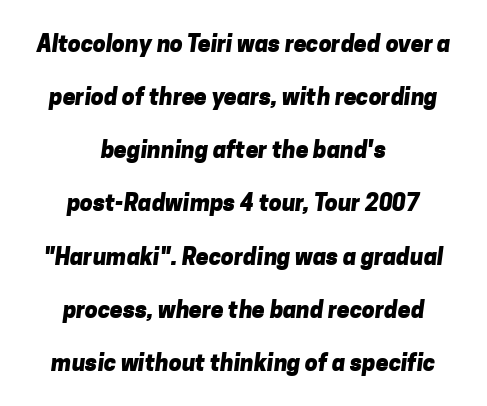
{"bold": "yes", "underline": "no", "align": "center", "line_spacing": "loose", "line_spacing_ratio": 2.31, "letter_spacing": "normal", "letter_spacing_em": 0.0, "glyph_px": 23}
